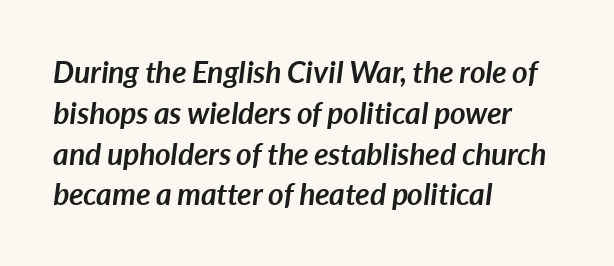
The image shows 30 px semibold type, italic (leaning right); set left-aligned, normal line spacing (1.36x), normal letter spacing, not underlined; low stroke contrast and a medium x-height.
